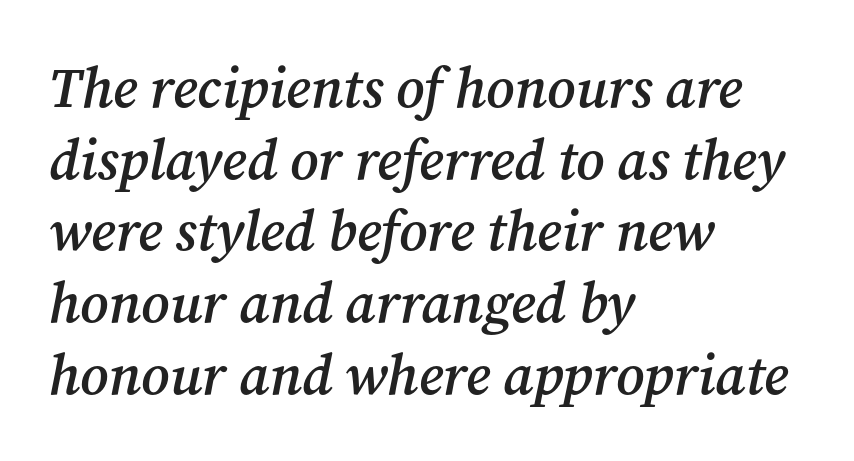
The image shows 56 px semibold serif type, italic (leaning right); set left-aligned, normal line spacing (1.28x), normal letter spacing, not underlined; medium stroke contrast and a medium x-height.
